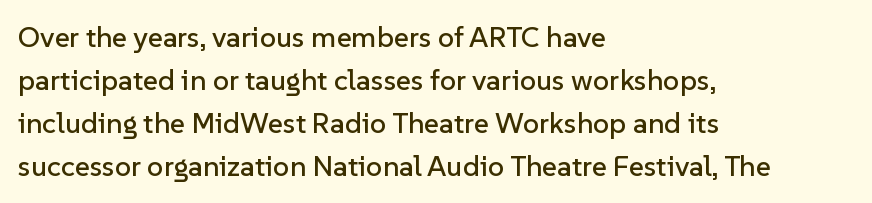
Q: Is the text italic (slanted)? A: No, it is upright.
Q: Is the typeface a serif or a sans-serif typeface? A: Sans-serif.
Q: Is the text underlined? A: No.
Q: How is the paragraph aligned? A: Left-aligned.
Q: Is the spacing between letters normal or unusually wide? A: Normal.
Q: Is the spacing between lines tight, normal or loose? A: Normal.
Q: Width (condensed, normal, or wide)? A: Normal.
Q: Stroke contrast? A: Low.
Q: x-height? A: Medium.
Q: Monospaced? A: No.
